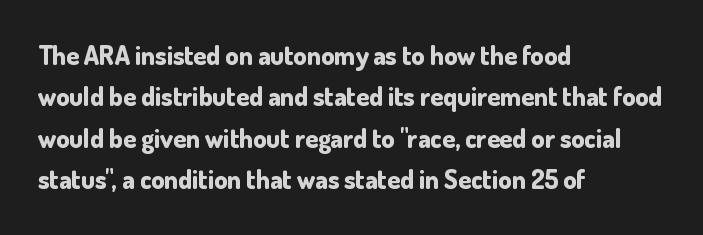
Descenders are the only things crossing below the line. Honestly, the row spacing looks completely unremarkable. The font is running at its bold setting. Inter-character spacing is left at the font's built-in metrics. Vertical strokes here are truly vertical.
